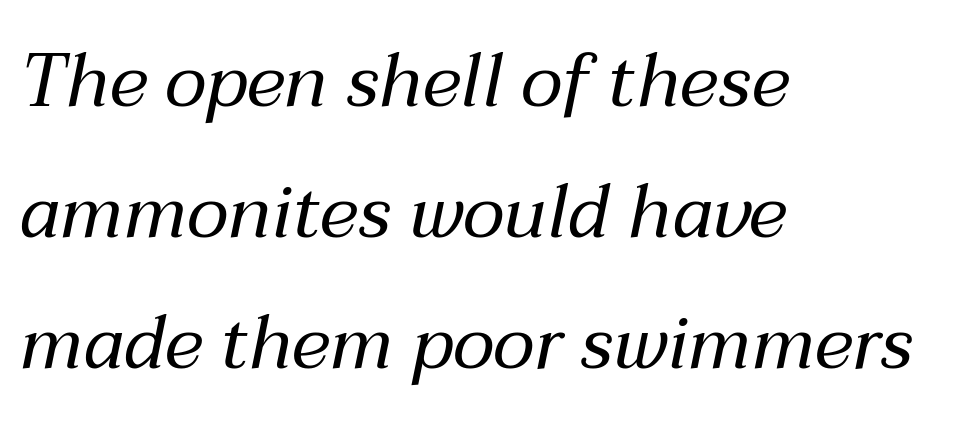
Layout note: lines flush left. The letterforms sit at book weight or below. Italic? Definitely — the glyphs are oblique. The string is rendered with underlining switched off. There is no visible air inserted between adjacent glyphs. You could not count columns in this text — the font is proportionally spaced.
